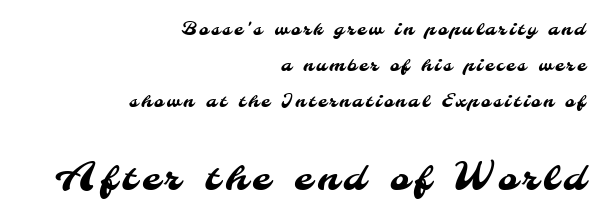
Q: Is the typeface a serif or a sans-serif typeface? A: Sans-serif.
Q: Is the text underlined? A: No.
Q: How is the paragraph aligned? A: Right-aligned.
Q: Is the spacing between lines tight, normal or loose? A: Loose.
Q: Which block of text is set in a larger size, the first (top) or the second (bottom)? A: The second (bottom) one.
Q: Width (condensed, normal, or wide)? A: Normal.
Q: Stroke contrast? A: Medium.
Q: x-height? A: Small.
Q: Monospaced? A: No.
